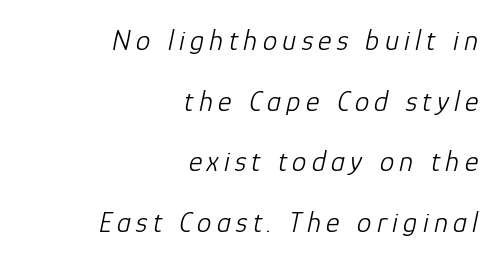
The image shows 29 px light type, italic (leaning right); set right-aligned, loose line spacing (2.09x), not underlined; low stroke contrast and a medium x-height.
